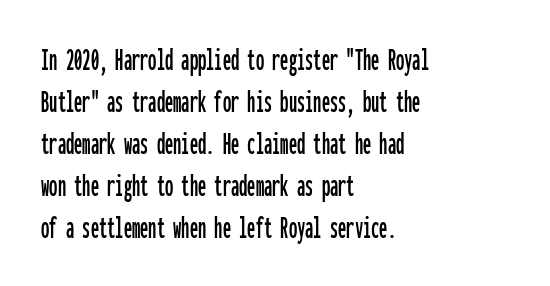
The image shows 33 px condensed sans-serif type, upright, monospaced; set left-aligned, normal line spacing (1.27x), normal letter spacing, not underlined; low stroke contrast and a medium x-height.
